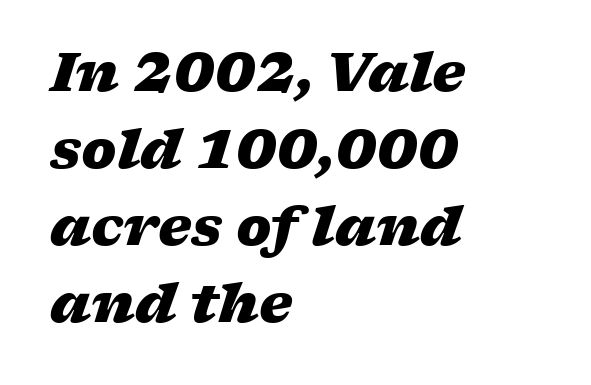
The image shows 53 px heavy, wide type, italic (leaning right); set left-aligned, normal line spacing (1.45x), normal letter spacing, not underlined; low stroke contrast and a medium x-height.
